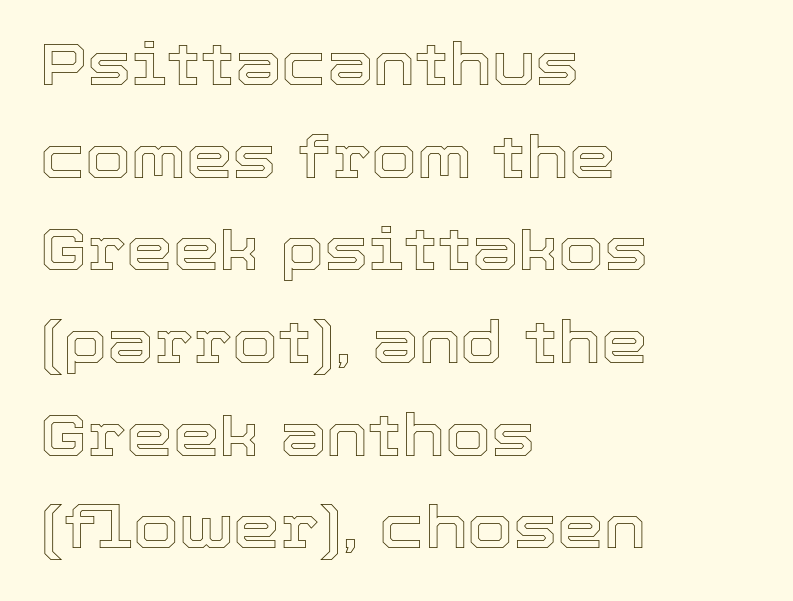
Q: Is the text italic (slanted)? A: No, it is upright.
Q: Is the text underlined? A: No.
Q: How is the paragraph aligned? A: Left-aligned.
Q: Is the spacing between letters normal or unusually wide? A: Normal.
Q: Is the spacing between lines tight, normal or loose? A: Normal.
Q: Width (condensed, normal, or wide)? A: Normal.
Q: x-height? A: Medium.
Q: Monospaced? A: No.
